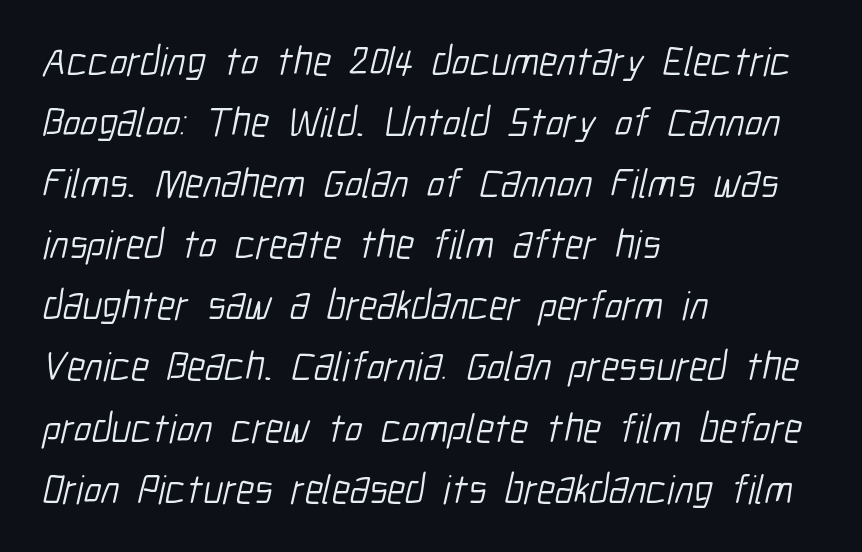
{"serif": "no", "bold": "no", "weight": "light", "width": "condensed", "stroke_contrast": "low", "x_height": "medium", "monospaced": "no", "underline": "no", "align": "left", "line_spacing": "normal", "line_spacing_ratio": 1.49, "letter_spacing": "normal", "letter_spacing_em": 0.0, "glyph_px": 41}
